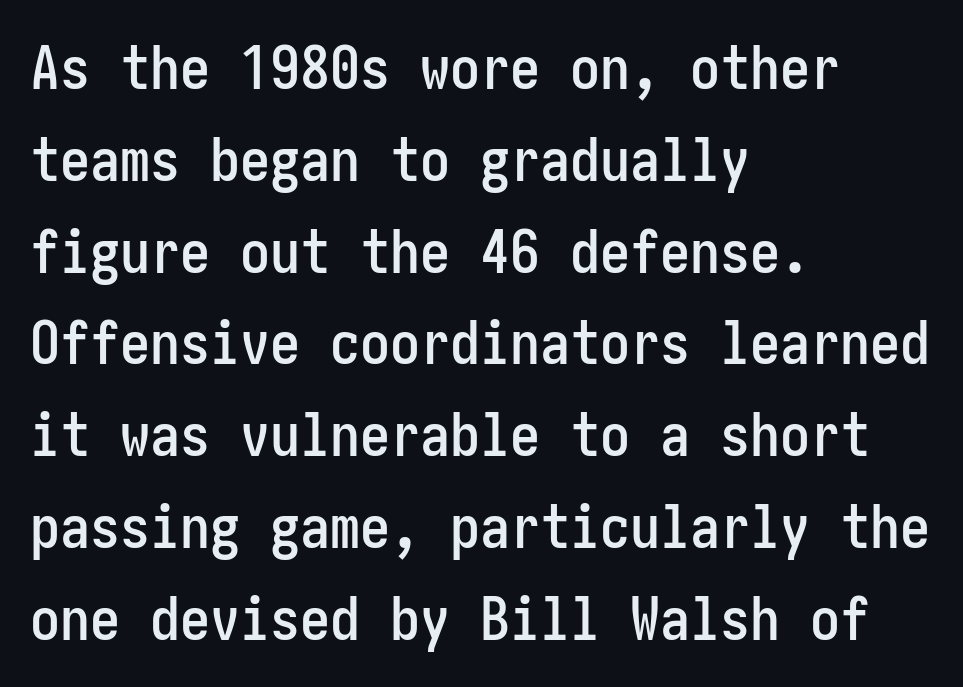
{"serif": "no", "italic": "no", "width": "condensed", "stroke_contrast": "low", "x_height": "medium", "underline": "no", "align": "left", "line_spacing": "normal", "line_spacing_ratio": 1.53, "letter_spacing": "normal", "letter_spacing_em": 0.0, "glyph_px": 60}
